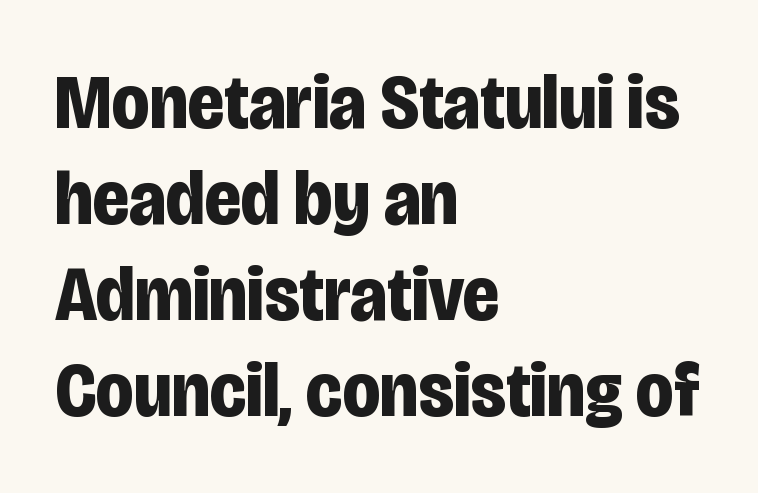
Q: Is the text bold? A: Yes.
Q: Is the text italic (slanted)? A: No, it is upright.
Q: Is the typeface a serif or a sans-serif typeface? A: Sans-serif.
Q: Is the text underlined? A: No.
Q: How is the paragraph aligned? A: Left-aligned.
Q: Is the spacing between letters normal or unusually wide? A: Normal.
Q: Width (condensed, normal, or wide)? A: Condensed.
Q: Stroke contrast? A: Low.
Q: x-height? A: Large.
Q: Monospaced? A: No.
